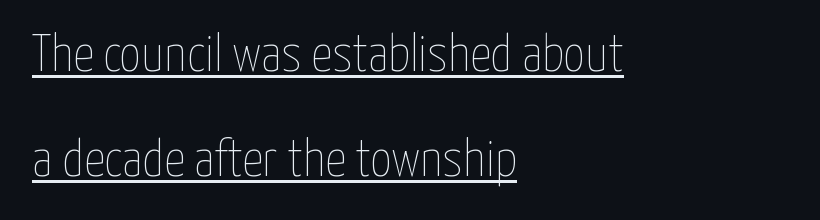
A typesetter would call this proportional, since set widths differ per character. Compared with a typical body face, this is equally light or lighter still. This rendering uses left alignment, leaving the right contour irregular. Airy leading. Like a heading marked for emphasis, these lines bear an underscore.
